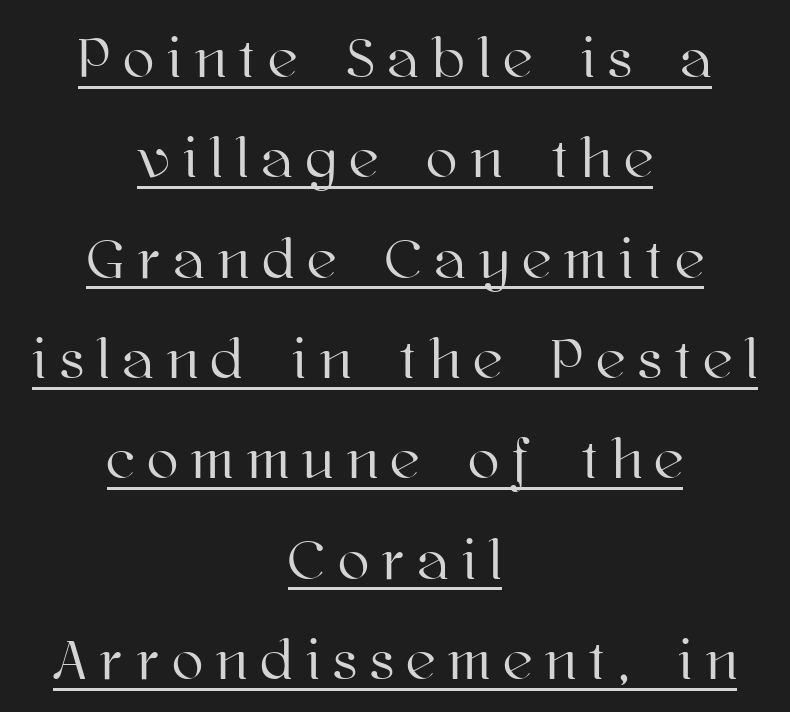
{"italic": "no", "width": "normal", "stroke_contrast": "high", "x_height": "medium", "monospaced": "no", "underline": "yes", "align": "center", "line_spacing_ratio": 1.76, "letter_spacing": "wide", "letter_spacing_em": 0.24, "glyph_px": 57}
